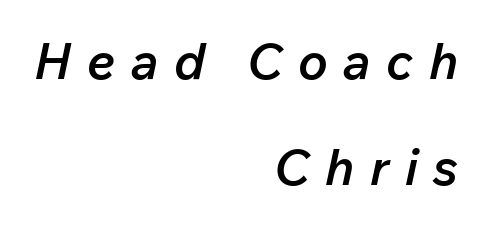
Q: Is the text bold? A: Semi-bold.
Q: Is the text italic (slanted)? A: Yes, it leans right by about 12 degrees.
Q: Is the text underlined? A: No.
Q: How is the paragraph aligned? A: Right-aligned.
Q: Is the spacing between letters normal or unusually wide? A: Unusually wide.
Q: Is the spacing between lines tight, normal or loose? A: Loose.
Q: Width (condensed, normal, or wide)? A: Normal.
Q: Stroke contrast? A: Low.
Q: x-height? A: Medium.
Q: Monospaced? A: No.
